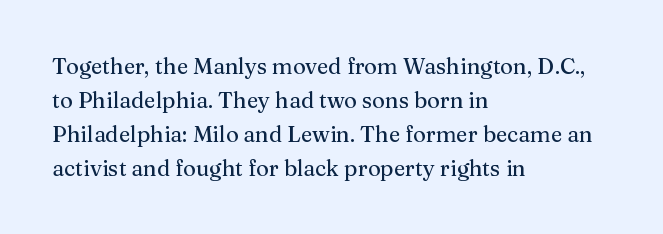
{"italic": "no", "underline": "no", "align": "left", "line_spacing": "normal", "line_spacing_ratio": 1.54, "letter_spacing": "normal", "letter_spacing_em": 0.0, "glyph_px": 22}
